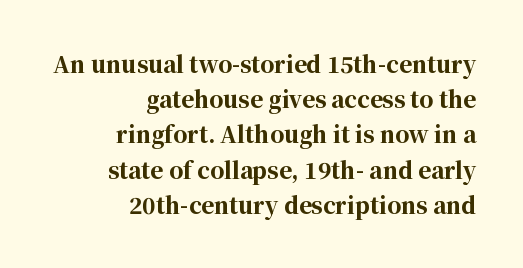
{"italic": "no", "bold": "yes", "underline": "no", "align": "right", "line_spacing": "normal", "line_spacing_ratio": 1.6, "letter_spacing": "normal", "letter_spacing_em": 0.0, "glyph_px": 22}
